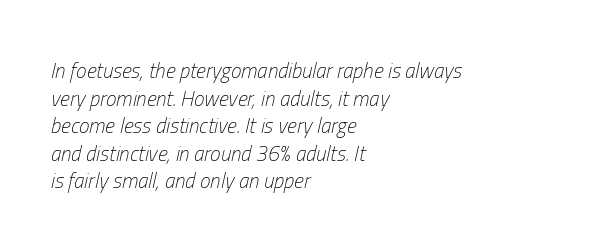
The image shows 21 px text type, italic (leaning right); set left-aligned, normal line spacing (1.31x), normal letter spacing, not underlined.
